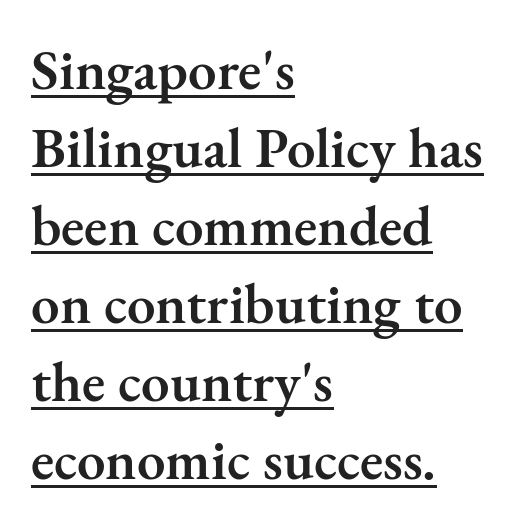
Q: Is the text bold? A: Semi-bold.
Q: Is the text italic (slanted)? A: No, it is upright.
Q: Is the typeface a serif or a sans-serif typeface? A: Serif.
Q: Is the text underlined? A: Yes.
Q: How is the paragraph aligned? A: Left-aligned.
Q: Is the spacing between letters normal or unusually wide? A: Normal.
Q: Is the spacing between lines tight, normal or loose? A: Normal.
Q: Width (condensed, normal, or wide)? A: Normal.
Q: Stroke contrast? A: Medium.
Q: x-height? A: Small.
Q: Monospaced? A: No.
